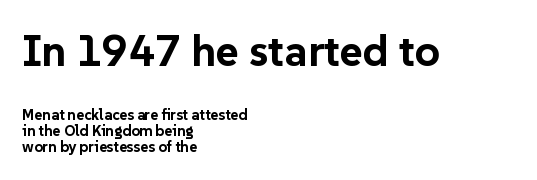
Q: Is the text bold? A: Yes.
Q: Is the text italic (slanted)? A: No, it is upright.
Q: Is the typeface a serif or a sans-serif typeface? A: Sans-serif.
Q: Is the text underlined? A: No.
Q: How is the paragraph aligned? A: Left-aligned.
Q: Is the spacing between letters normal or unusually wide? A: Normal.
Q: Is the spacing between lines tight, normal or loose? A: Tight.
Q: Which block of text is set in a larger size, the first (top) or the second (bottom)? A: The first (top) one.
Q: Width (condensed, normal, or wide)? A: Normal.
Q: Stroke contrast? A: Low.
Q: x-height? A: Medium.
Q: Monospaced? A: No.
